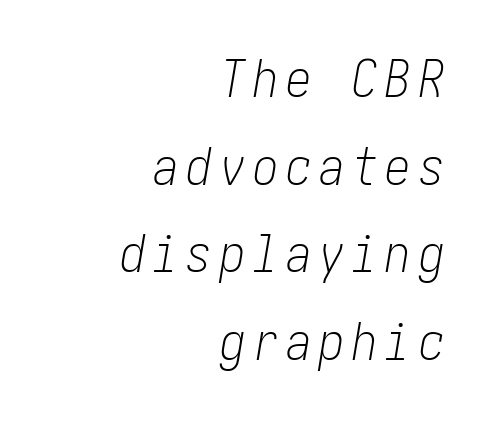
The image shows 51 px light, condensed type, italic (leaning right); set right-aligned, line spacing 1.72x, not underlined; low stroke contrast and a medium x-height.
